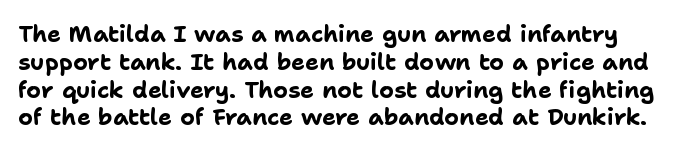
The letters stand upright; this is a roman face. As a designer I'd log this as weight 700, bold. Lines of text with bare space underneath. The tracking reads as untouched default to a designer's eye.
